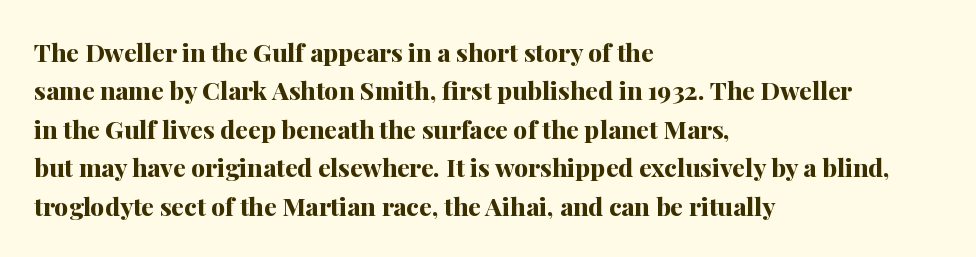
The image shows 25 px bold type, upright; set left-aligned, normal line spacing (1.54x), normal letter spacing, not underlined.
